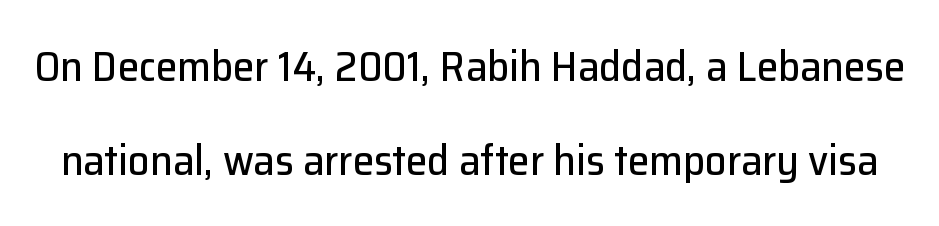
Each new line begins a long way beneath the previous one. Quick note: underline off. The designer went with a sans here, leaving each stem footless. The gaps between neighbouring characters are ordinary and unremarkable.
